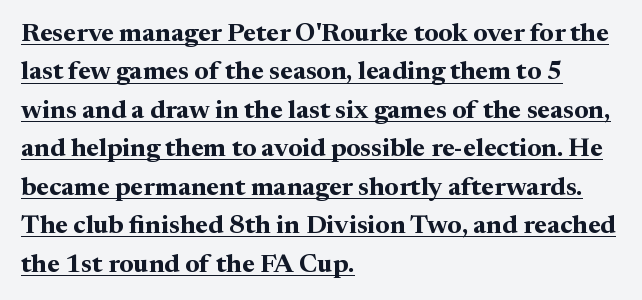
Look at the tracking — it's just the regular setting, nothing added. If you drew a line through each stem, it would be perfectly vertical. The ragged edge is on the right, which tells us the setting is flush left. Honestly, the underline is the first thing you notice here.
